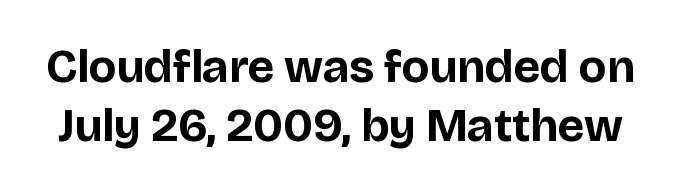
Italic: no, the glyphs are upright roman. Typographic density is high because the face is bold. The glyphs are unaccompanied by any horizontal stroke below them. You could call the tracking neutral — neither tight nor loose.
